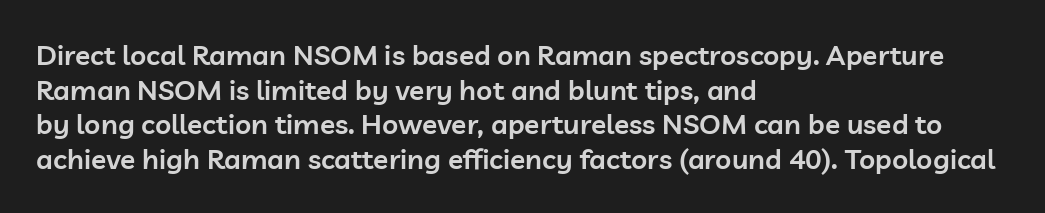
{"serif": "no", "italic": "no", "bold": "semi", "weight": "semibold", "width": "normal", "stroke_contrast": "low", "x_height": "medium", "monospaced": "no", "underline": "no", "align": "left", "line_spacing_ratio": 1.24, "letter_spacing": "normal", "letter_spacing_em": 0.0, "glyph_px": 28}
